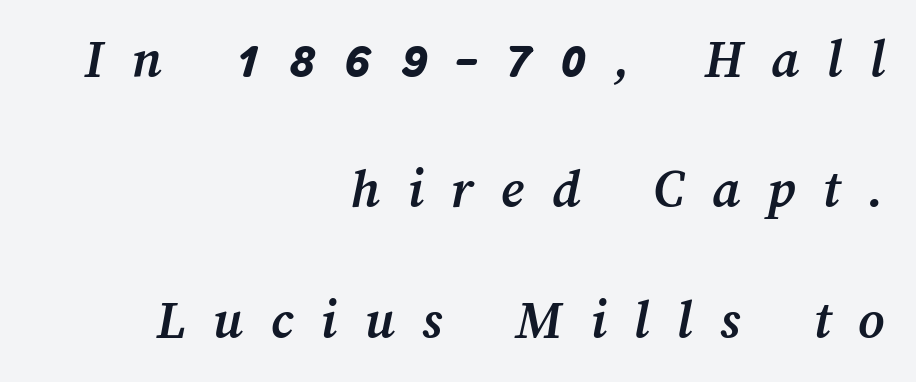
The passage shown stacks its lines with a broad gap. The rendering inserts visible extra space after every character. If you drew a ruler down the right edge, every line would touch it. A bare baseline throughout the passage. Is the type bold? Yes — the strokes are clearly thick and heavy.
